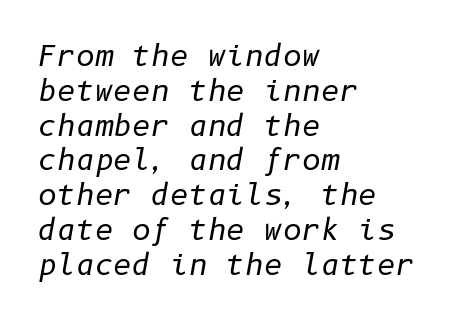
{"italic": "yes", "lean": "right", "slant_degrees": 10, "bold": "no", "weight": "regular", "width": "normal", "stroke_contrast": "low", "x_height": "medium", "underline": "no", "align": "left", "line_spacing_ratio": 1.2, "letter_spacing": "normal", "letter_spacing_em": 0.0, "glyph_px": 29}
